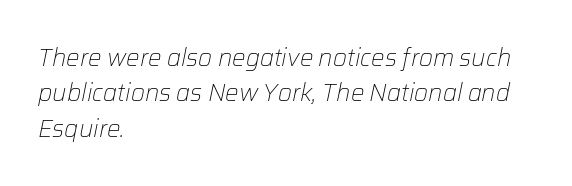
Has an underline been added? It has not. Line starts are locked; line ends wander. Spacing between characters is what you'd get straight out of the box. Observe the lean: these are italic letterforms. A quiet, ordinary-to-light weight characterises the typeface. Quick note: interline space is typical.
